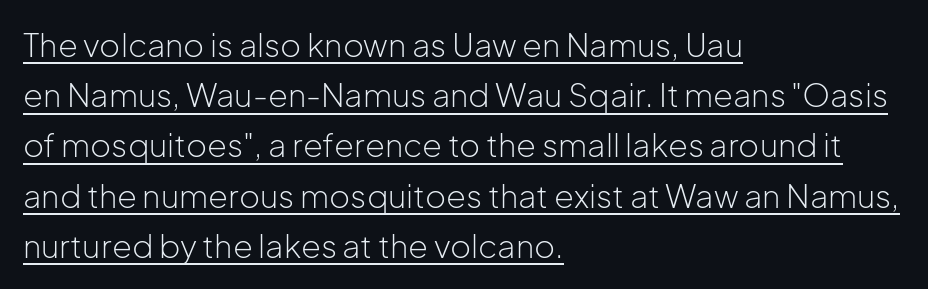
{"serif": "no", "italic": "no", "bold": "no", "weight": "light", "width": "normal", "stroke_contrast": "low", "x_height": "medium", "monospaced": "no", "underline": "yes", "align": "left", "line_spacing": "normal", "line_spacing_ratio": 1.57, "letter_spacing": "normal", "letter_spacing_em": 0.0, "glyph_px": 32}
